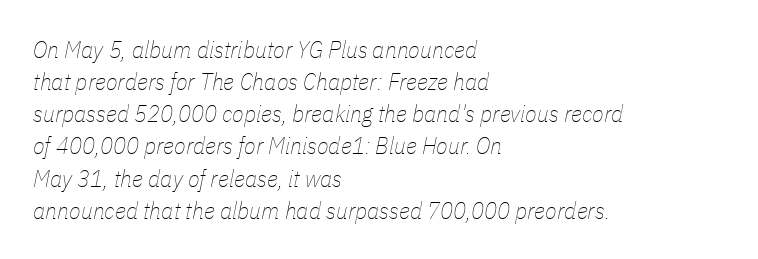
Q: Is the text bold? A: No.
Q: Is the text italic (slanted)? A: Yes, it leans right by about 11 degrees.
Q: Is the text underlined? A: No.
Q: How is the paragraph aligned? A: Left-aligned.
Q: Is the spacing between letters normal or unusually wide? A: Normal.
Q: Is the spacing between lines tight, normal or loose? A: Normal.
